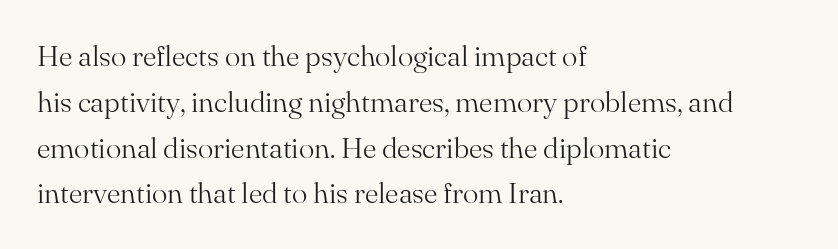
Here the designer chose a conventional face with non-uniform glyph widths. Bold? No — there's no thickening of the strokes. Spacing between characters is what you'd get straight out of the box. Ascenders rise straight up at ninety degrees. The baseline area is clear. Caption: multi-line text, flush left, ragged right.
